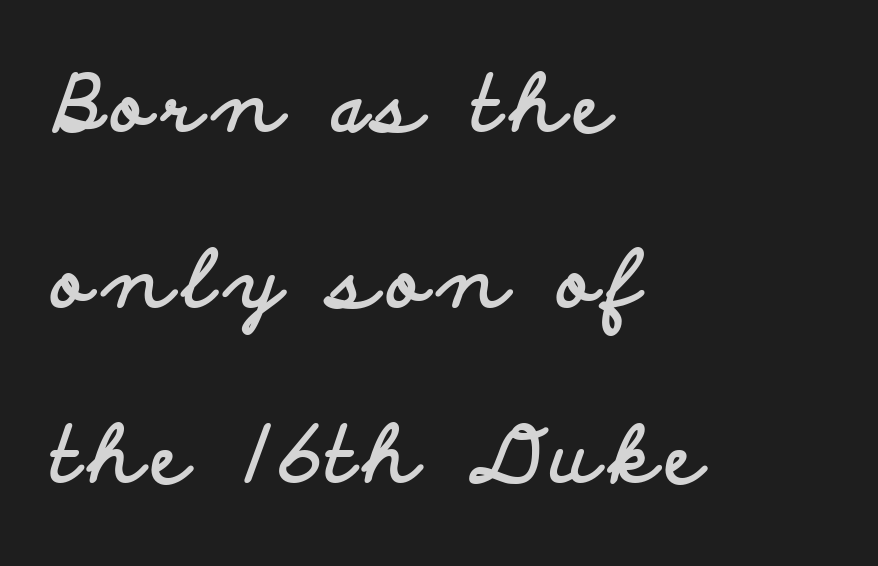
Q: Is the text bold? A: Yes.
Q: Is the text italic (slanted)? A: Yes.
Q: Is the typeface a serif or a sans-serif typeface? A: Sans-serif.
Q: Is the text underlined? A: No.
Q: How is the paragraph aligned? A: Left-aligned.
Q: Is the spacing between lines tight, normal or loose? A: Loose.
Q: Width (condensed, normal, or wide)? A: Wide.
Q: Stroke contrast? A: Low.
Q: x-height? A: Small.
Q: Monospaced? A: No.
